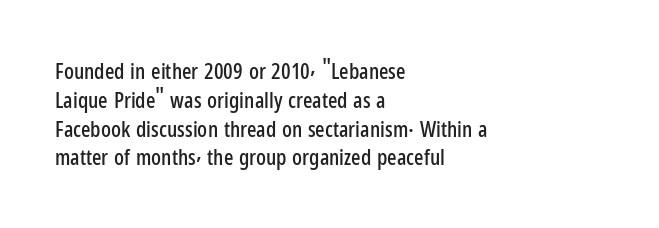
The image shows 22 px text type, upright; set left-aligned, normal line spacing (1.31x), normal letter spacing, not underlined.
